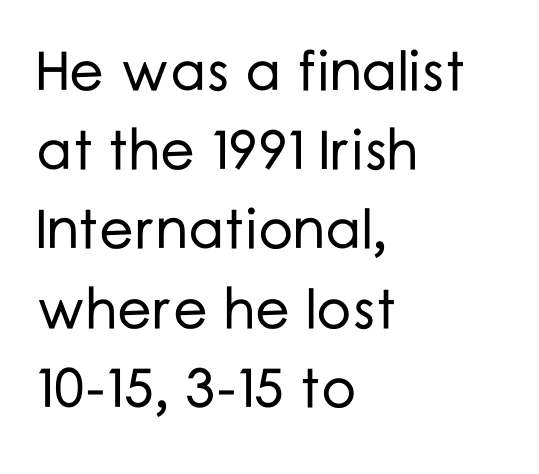
{"serif": "no", "italic": "no", "width": "normal", "stroke_contrast": "low", "x_height": "medium", "monospaced": "no", "underline": "no", "align": "left", "line_spacing": "normal", "line_spacing_ratio": 1.44, "letter_spacing": "normal", "letter_spacing_em": 0.0, "glyph_px": 55}
